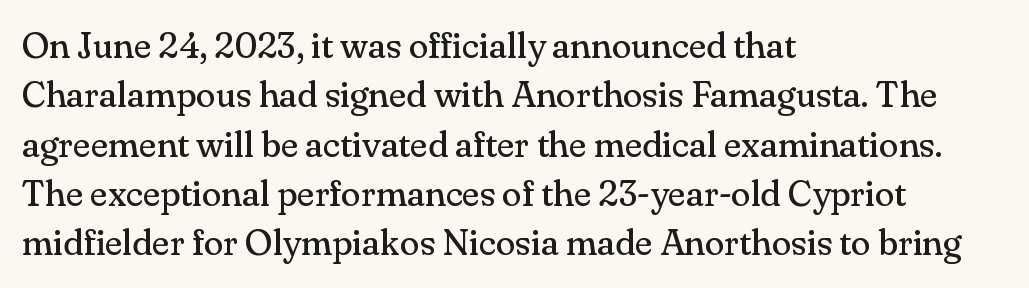
A light-to-regular cut is what we see here. The face used here is seriffed, in the tradition of book romans. Honestly, there is no underline to notice here at all. Line starts are locked; line ends wander. How are the letters spaced? Ordinarily, with no added tracking.
